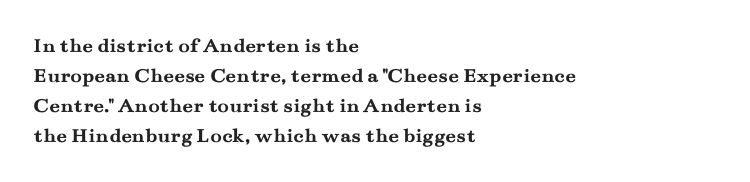
The image shows 21 px bold type, upright; set left-aligned, normal line spacing (1.43x), normal letter spacing, not underlined.
